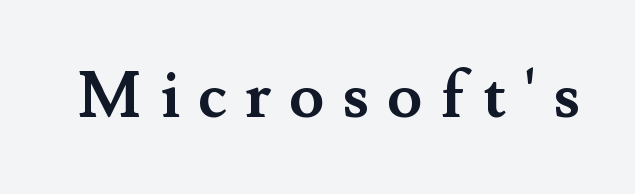
The image shows 64 px semibold serif type, upright; set unusually wide letter spacing (+0.28 em), not underlined; medium stroke contrast and a small x-height.
